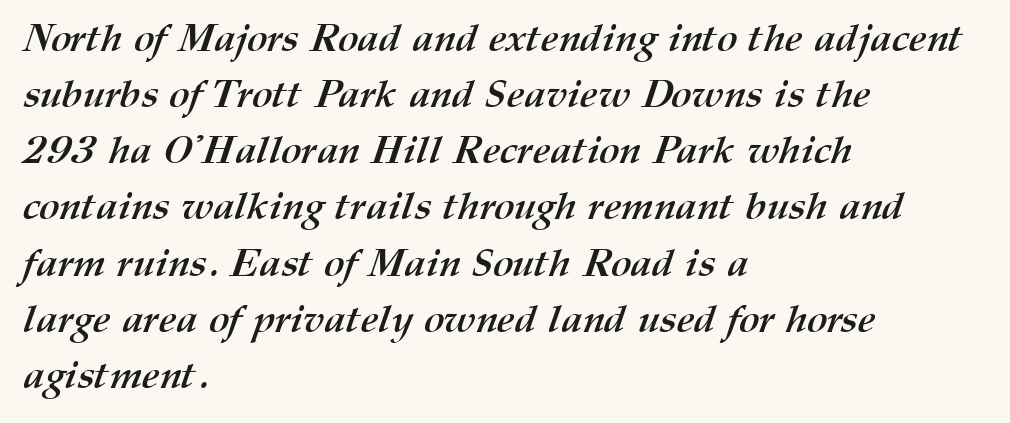
Q: Is the text bold? A: Yes.
Q: Is the text underlined? A: No.
Q: How is the paragraph aligned? A: Left-aligned.
Q: Is the spacing between letters normal or unusually wide? A: Normal.
Q: Is the spacing between lines tight, normal or loose? A: Normal.
Q: Width (condensed, normal, or wide)? A: Normal.
Q: Stroke contrast? A: Medium.
Q: x-height? A: Medium.
Q: Monospaced? A: No.
